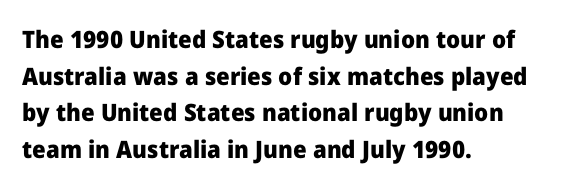
Q: Is the text bold? A: Yes.
Q: Is the text italic (slanted)? A: No, it is upright.
Q: Is the text underlined? A: No.
Q: How is the paragraph aligned? A: Left-aligned.
Q: Is the spacing between letters normal or unusually wide? A: Normal.
Q: Is the spacing between lines tight, normal or loose? A: Normal.
